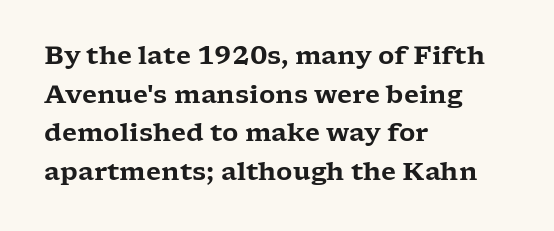
{"italic": "no", "underline": "no", "align": "left", "line_spacing": "normal", "line_spacing_ratio": 1.55, "letter_spacing": "normal", "letter_spacing_em": 0.0, "glyph_px": 25}
